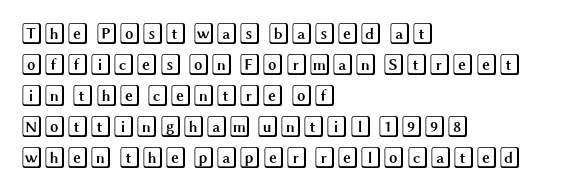
{"italic": "no", "underline": "no", "align": "left", "line_spacing": "normal", "line_spacing_ratio": 1.48, "letter_spacing": "normal", "letter_spacing_em": 0.0, "glyph_px": 21}
